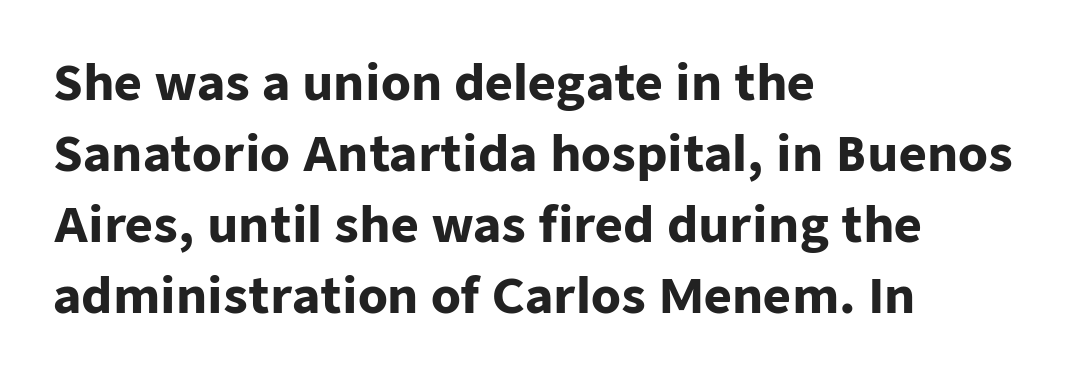
Q: Is the text bold? A: Yes.
Q: Is the text italic (slanted)? A: No, it is upright.
Q: Is the typeface a serif or a sans-serif typeface? A: Sans-serif.
Q: Is the text underlined? A: No.
Q: How is the paragraph aligned? A: Left-aligned.
Q: Is the spacing between letters normal or unusually wide? A: Normal.
Q: Is the spacing between lines tight, normal or loose? A: Normal.
Q: Width (condensed, normal, or wide)? A: Normal.
Q: Stroke contrast? A: Low.
Q: x-height? A: Medium.
Q: Monospaced? A: No.
